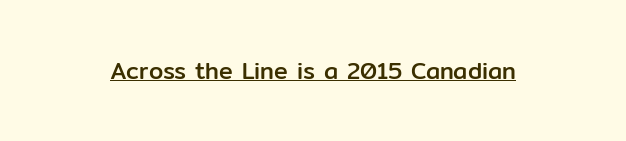
Q: Is the text italic (slanted)? A: No, it is upright.
Q: Is the text underlined? A: Yes.
Q: Is the spacing between letters normal or unusually wide? A: Normal.
